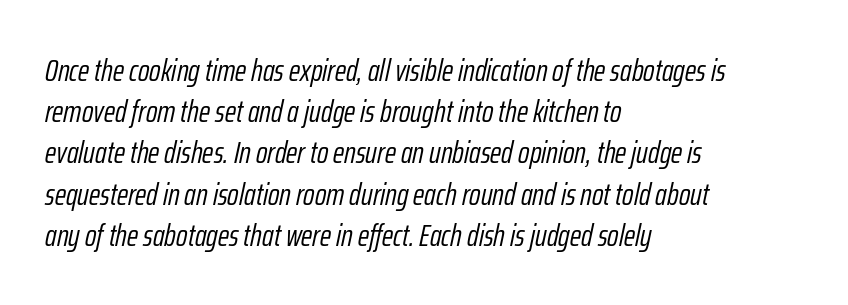
The image shows 31 px light, condensed type, italic (leaning right); set left-aligned, normal line spacing (1.33x), normal letter spacing, not underlined; low stroke contrast and a medium x-height.
